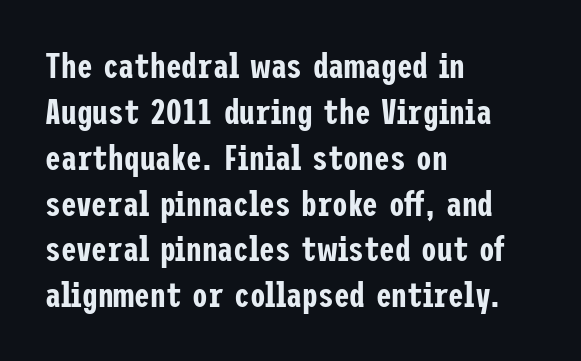
The image shows 35 px condensed sans-serif type, upright; set left-aligned, normal line spacing (1.31x), normal letter spacing, not underlined; low stroke contrast and a medium x-height.
